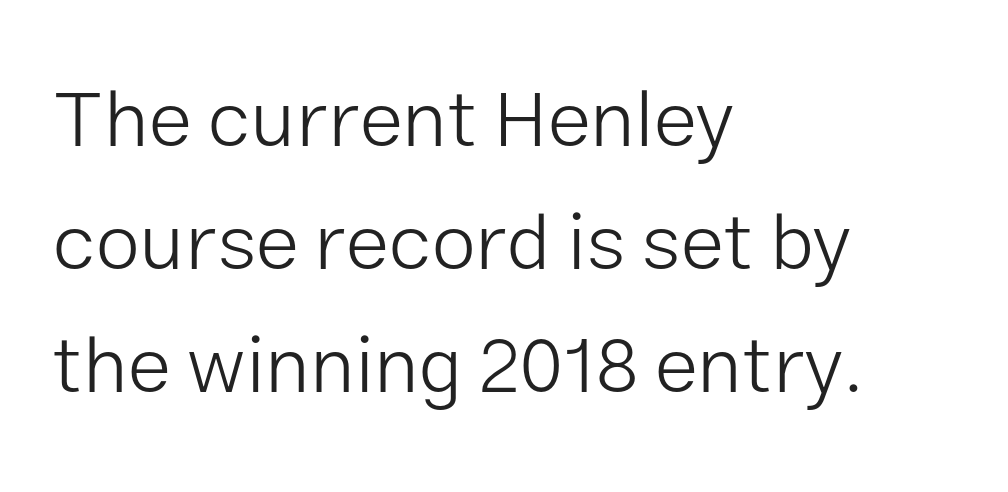
{"serif": "no", "italic": "no", "bold": "no", "weight": "light", "width": "normal", "stroke_contrast": "low", "x_height": "medium", "monospaced": "no", "underline": "no", "align": "left", "line_spacing": "normal", "line_spacing_ratio": 1.54, "letter_spacing": "normal", "letter_spacing_em": 0.0, "glyph_px": 80}
